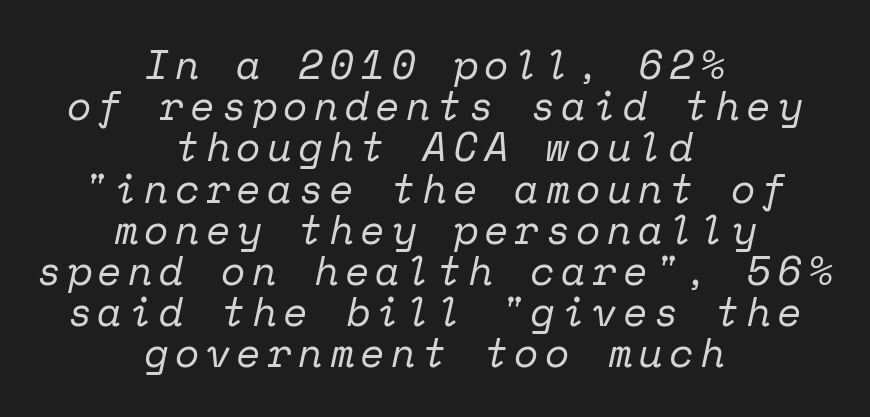
The image shows 40 px regular-weight serif type, italic (leaning right), monospaced; set centered, tight line spacing (1.03x), not underlined; low stroke contrast and a medium x-height.
